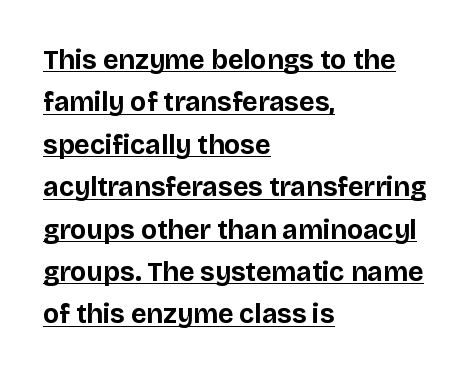
Honestly, the letter spacing is just normal — you wouldn't notice it. The letters stand upright; this is a roman face. Each glyph is drawn with heavy, bold strokes. These lines stack with their left ends in a neat column. You can see a thin bar hugging the bottom of the glyphs.
